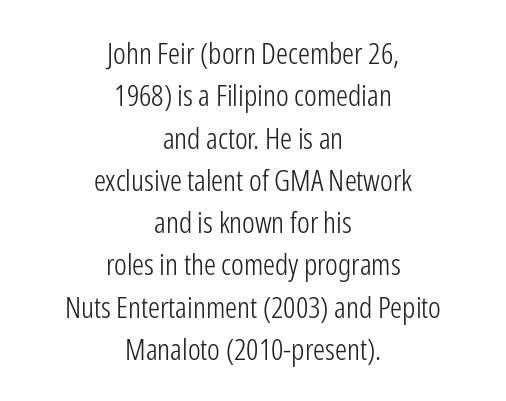
The image shows 30 px light, condensed sans-serif type, upright; set centered, normal line spacing (1.41x), normal letter spacing, not underlined; low stroke contrast and a medium x-height.
